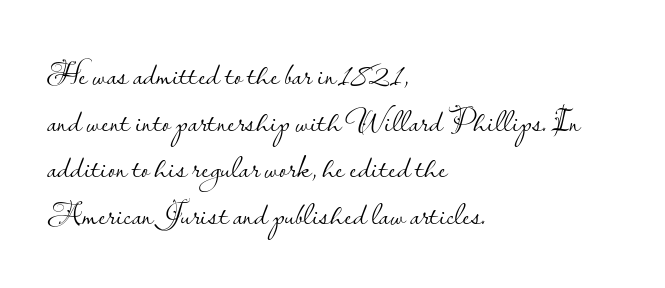
{"serif": "no", "bold": "no", "weight": "light", "width": "normal", "stroke_contrast": "low", "x_height": "small", "monospaced": "no", "underline": "no", "align": "left", "line_spacing": "normal", "line_spacing_ratio": 1.41, "letter_spacing": "normal", "letter_spacing_em": 0.0, "glyph_px": 33}
